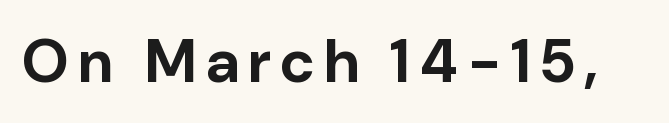
Q: Is the text bold? A: Yes.
Q: Is the text italic (slanted)? A: No, it is upright.
Q: Is the typeface a serif or a sans-serif typeface? A: Sans-serif.
Q: Is the text underlined? A: No.
Q: Width (condensed, normal, or wide)? A: Normal.
Q: Stroke contrast? A: Low.
Q: x-height? A: Medium.
Q: Monospaced? A: No.
